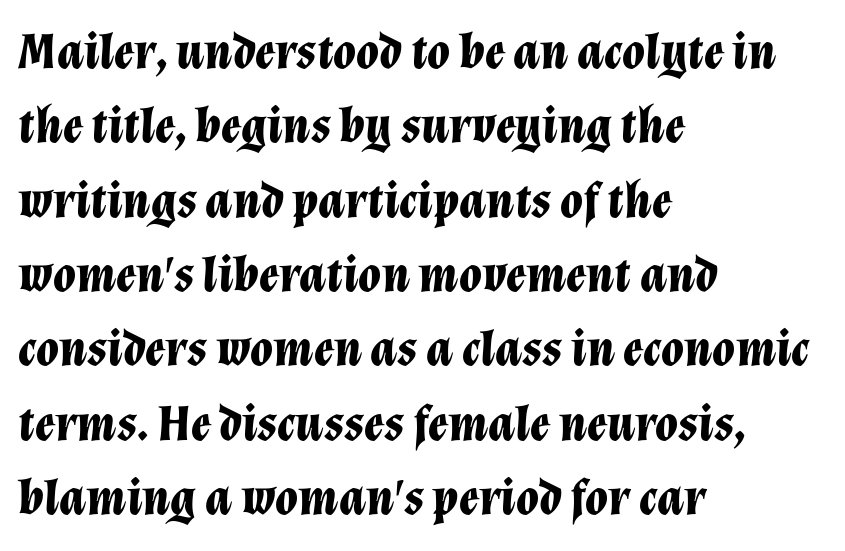
The image shows 52 px bold type, italic (leaning right); set left-aligned, normal line spacing (1.43x), normal letter spacing, not underlined; low stroke contrast and a medium x-height.
